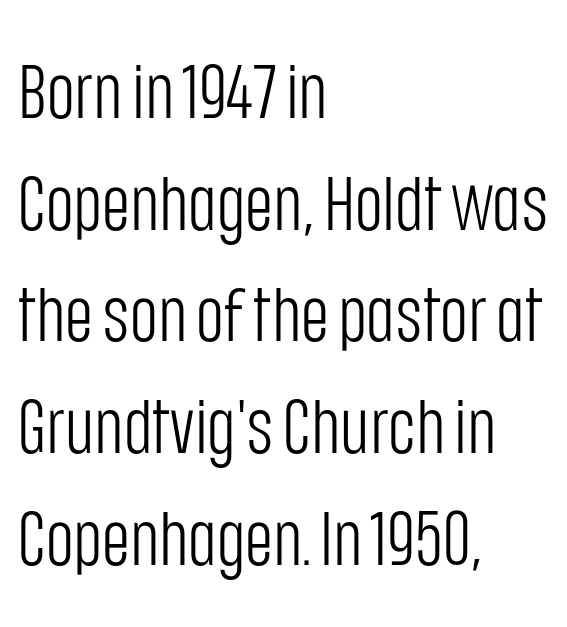
A quiet, ordinary-to-light weight characterises the typeface. The axis of the letterforms is exactly vertical. Look at the tracking — it's just the regular setting, nothing added. Is this a fixed-width face? No — the glyphs have proportional, varying widths. In CSS terms this would be text-align: left. Regarding leading, the lines here are spaced in the standard way.
